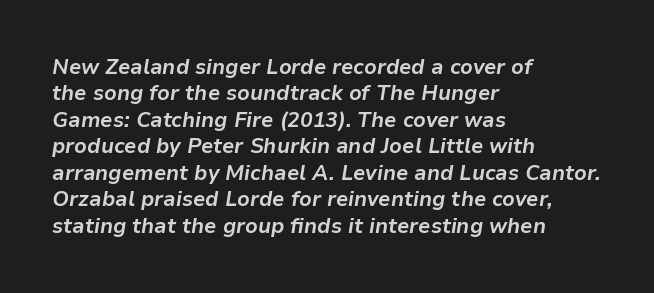
The image shows 21 px bold type, italic (leaning right); set left-aligned, normal line spacing (1.26x), normal letter spacing, not underlined.
